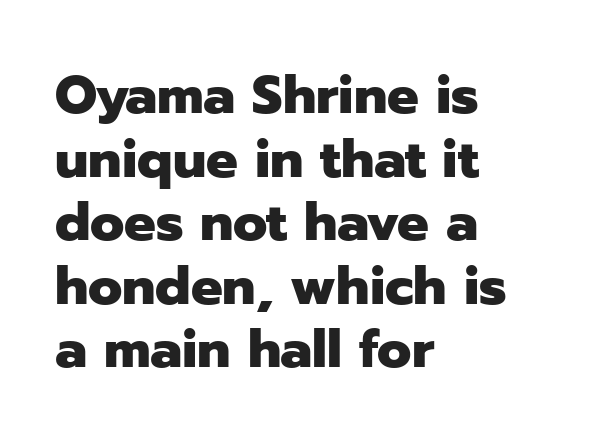
The image shows 53 px heavy sans-serif type, upright; set left-aligned, line spacing 1.2x, normal letter spacing, not underlined; low stroke contrast and a medium x-height.
